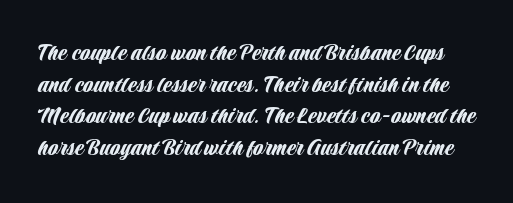
The image shows 26 px text type; set line spacing 1.22x, normal letter spacing, not underlined.
